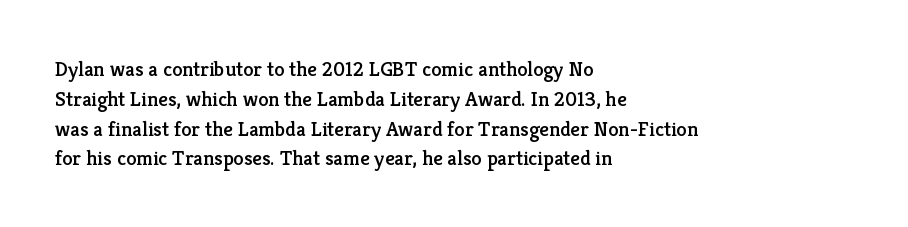
The image shows 21 px text type, upright; set left-aligned, normal line spacing (1.42x), normal letter spacing, not underlined.
